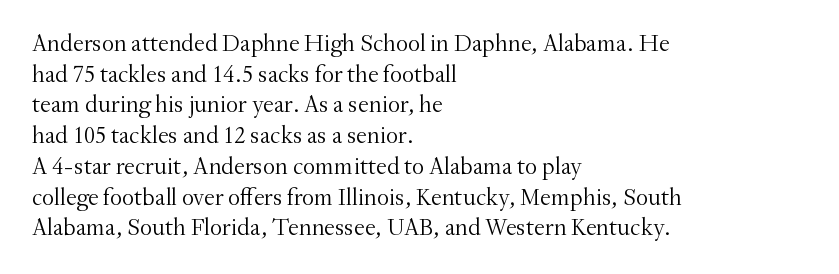
Q: Is the text bold? A: No.
Q: Is the text italic (slanted)? A: No, it is upright.
Q: Is the text underlined? A: No.
Q: How is the paragraph aligned? A: Left-aligned.
Q: Is the spacing between letters normal or unusually wide? A: Normal.
Q: Is the spacing between lines tight, normal or loose? A: Normal.
